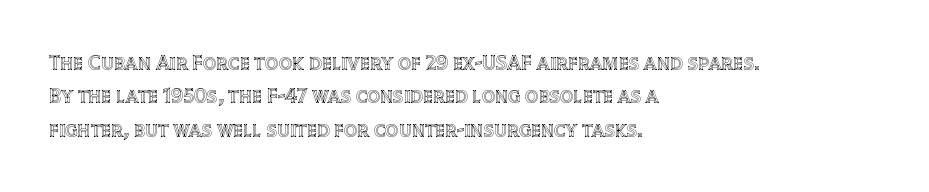
{"italic": "no", "underline": "no", "align": "left", "line_spacing": "normal", "line_spacing_ratio": 1.59, "letter_spacing": "normal", "letter_spacing_em": 0.0, "glyph_px": 21}
